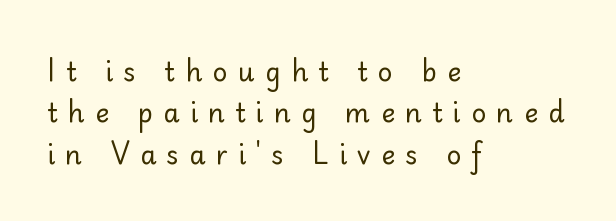
The image shows 26 px text type, upright; set left-aligned, normal line spacing (1.59x), unusually wide letter spacing (+0.4 em), not underlined.
